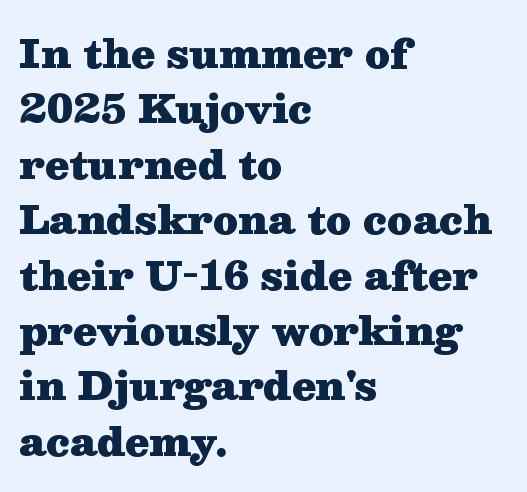
Q: Is the text bold? A: Yes.
Q: Is the text italic (slanted)? A: No, it is upright.
Q: Is the typeface a serif or a sans-serif typeface? A: Serif.
Q: Is the text underlined? A: No.
Q: How is the paragraph aligned? A: Left-aligned.
Q: Is the spacing between letters normal or unusually wide? A: Normal.
Q: Is the spacing between lines tight, normal or loose? A: Normal.
Q: Width (condensed, normal, or wide)? A: Wide.
Q: Stroke contrast? A: Medium.
Q: x-height? A: Medium.
Q: Monospaced? A: No.
